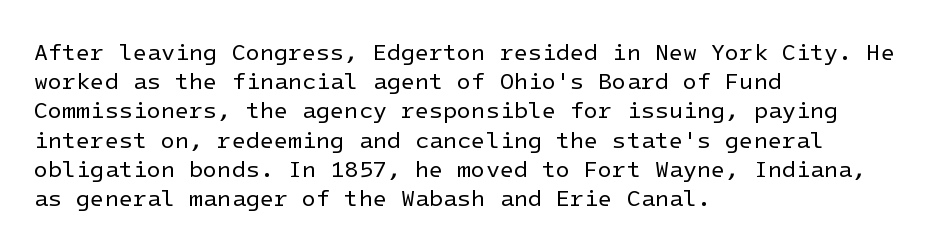
Nothing unusual about the tracking: characters are spaced as the font intends. Caption: multi-line text, flush left, ragged right. How would I describe the line gaps? Plain and ordinary. Unbolded letterforms with no extra heft.
